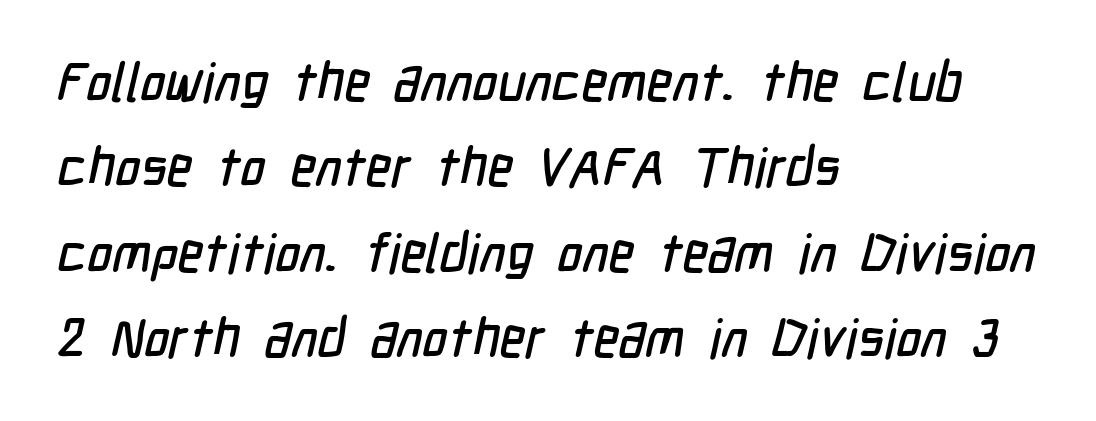
Notice how the passage keeps a crisp vertical edge on the left only. Students, observe: this is what conventionally led text looks like. Glyph-to-glyph distance matches everyday printed text. The typeface chosen for these lines omits serifs.
